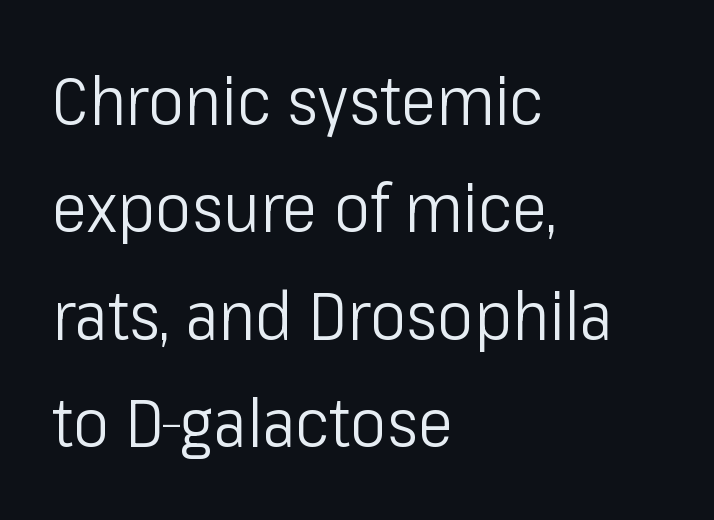
The image shows 68 px light, condensed sans-serif type, upright; set left-aligned, normal line spacing (1.58x), normal letter spacing, not underlined; low stroke contrast and a medium x-height.
